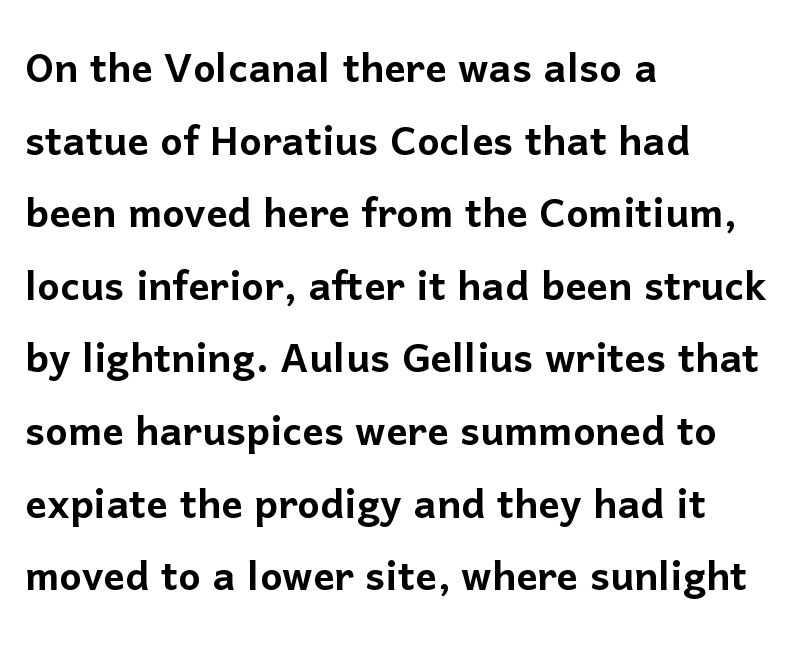
Q: Is the text italic (slanted)? A: No, it is upright.
Q: Is the typeface a serif or a sans-serif typeface? A: Sans-serif.
Q: Is the text underlined? A: No.
Q: How is the paragraph aligned? A: Left-aligned.
Q: Is the spacing between letters normal or unusually wide? A: Normal.
Q: Is the spacing between lines tight, normal or loose? A: Normal.
Q: Width (condensed, normal, or wide)? A: Normal.
Q: Stroke contrast? A: Low.
Q: x-height? A: Medium.
Q: Monospaced? A: No.
